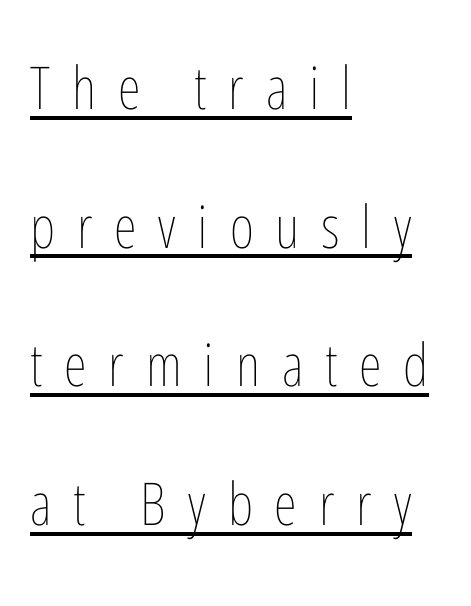
Check the space under the baseline: a stroke is drawn there. Spacing verdict: proportional, widths tailored to each character. Style check: upright. Which margin do the lines hug? The left one — the right edge is uneven. Nothing heavy about these letters — not bold at all. Horizontal bands of white between lines are thick stripes.
